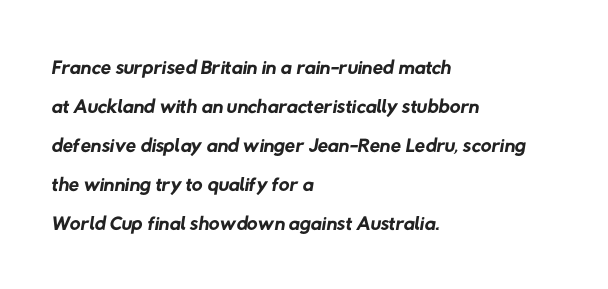
The image shows 30 px regular-weight sans-serif type; set left-aligned, normal line spacing (1.3x), normal letter spacing, not underlined; low stroke contrast and a medium x-height.
